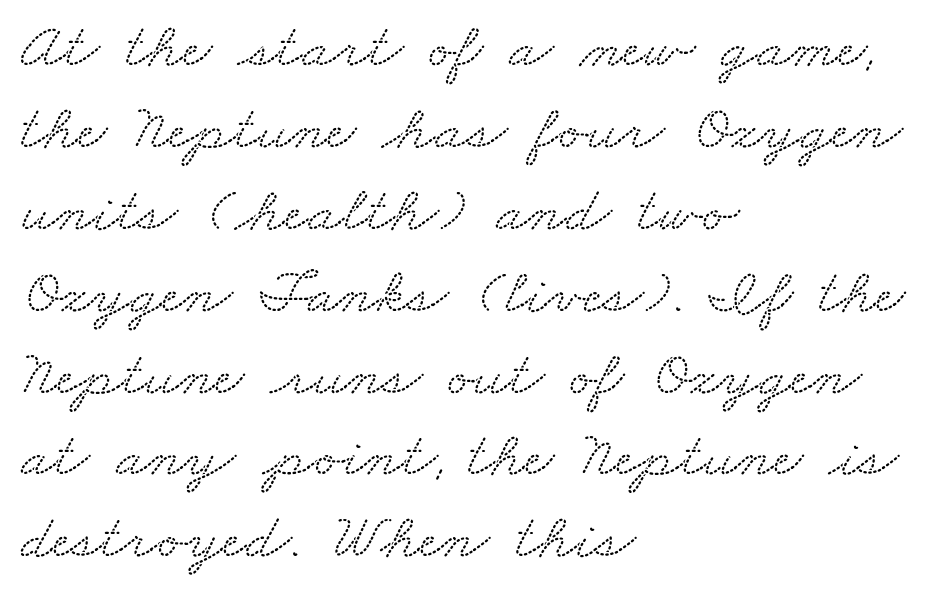
{"width": "wide", "stroke_contrast": "low", "x_height": "small", "monospaced": "no", "underline": "no", "align": "left", "line_spacing": "normal", "line_spacing_ratio": 1.26, "letter_spacing": "normal", "letter_spacing_em": 0.0, "glyph_px": 65}
